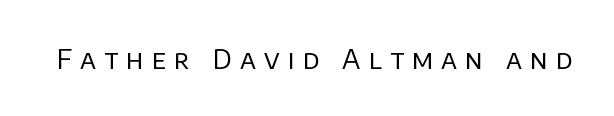
{"italic": "no", "bold": "no", "underline": "no", "letter_spacing": "wide", "letter_spacing_em": 0.3, "glyph_px": 27}
